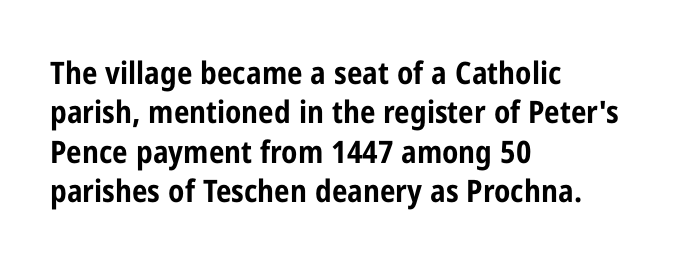
{"serif": "no", "italic": "no", "bold": "yes", "weight": "bold", "width": "condensed", "stroke_contrast": "low", "x_height": "medium", "monospaced": "no", "underline": "no", "align": "left", "line_spacing": "normal", "line_spacing_ratio": 1.27, "letter_spacing": "normal", "letter_spacing_em": 0.0, "glyph_px": 31}
